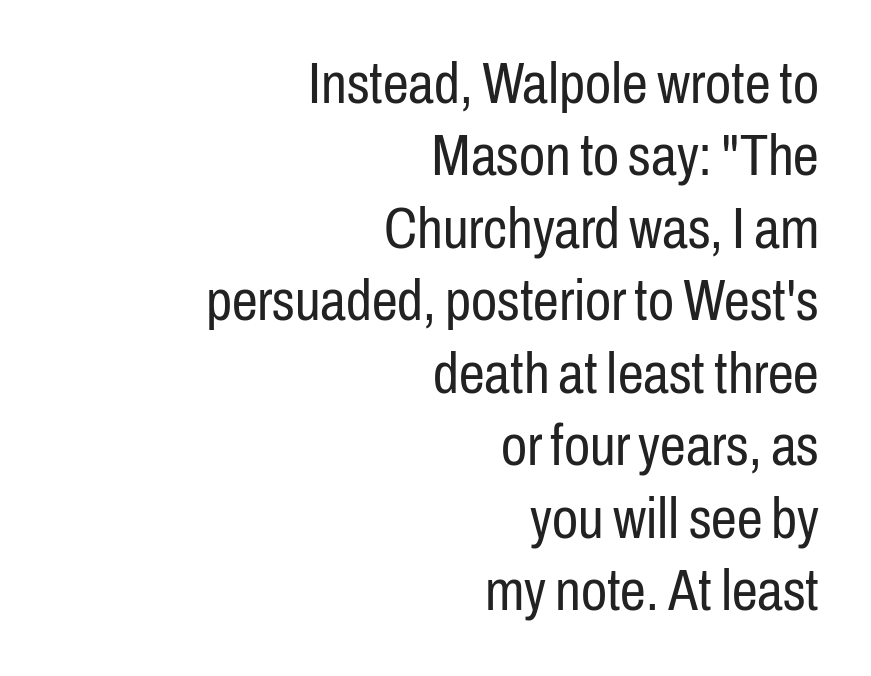
The image shows 58 px regular-weight, condensed sans-serif type, upright; set right-aligned, normal line spacing (1.25x), normal letter spacing, not underlined; low stroke contrast and a medium x-height.
